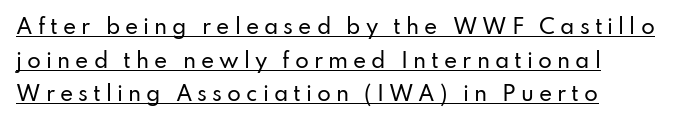
Q: Is the text italic (slanted)? A: No, it is upright.
Q: Is the text underlined? A: Yes.
Q: How is the paragraph aligned? A: Left-aligned.
Q: Is the spacing between letters normal or unusually wide? A: Unusually wide.
Q: Is the spacing between lines tight, normal or loose? A: Normal.
